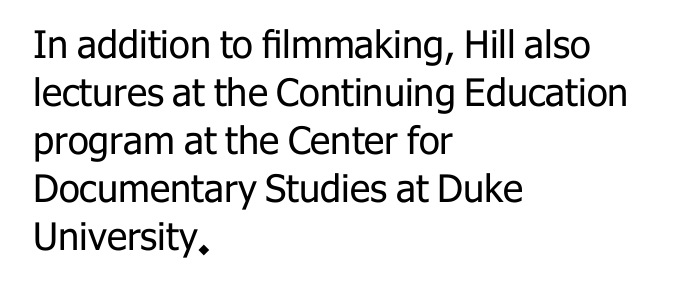
Q: Is the text bold? A: No.
Q: Is the text italic (slanted)? A: No, it is upright.
Q: Is the typeface a serif or a sans-serif typeface? A: Sans-serif.
Q: Is the text underlined? A: No.
Q: How is the paragraph aligned? A: Left-aligned.
Q: Is the spacing between letters normal or unusually wide? A: Normal.
Q: Is the spacing between lines tight, normal or loose? A: Normal.
Q: Width (condensed, normal, or wide)? A: Normal.
Q: Stroke contrast? A: Low.
Q: x-height? A: Medium.
Q: Monospaced? A: No.
